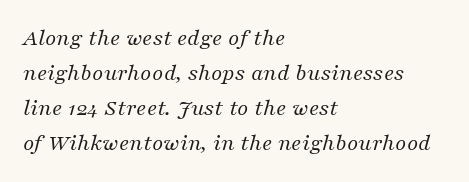
Q: Is the text bold? A: No.
Q: Is the text italic (slanted)? A: Yes, it leans right by about 16 degrees.
Q: Is the text underlined? A: No.
Q: How is the paragraph aligned? A: Left-aligned.
Q: Is the spacing between letters normal or unusually wide? A: Normal.
Q: Is the spacing between lines tight, normal or loose? A: Normal.
